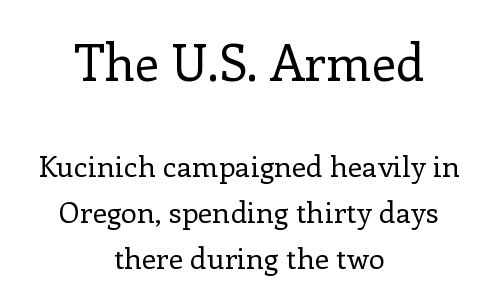
The image shows 50 px regular-weight serif type, upright; set centered, normal line spacing (1.57x), normal letter spacing, not underlined; the first (top) block is 1.72x larger; low stroke contrast and a medium x-height.
